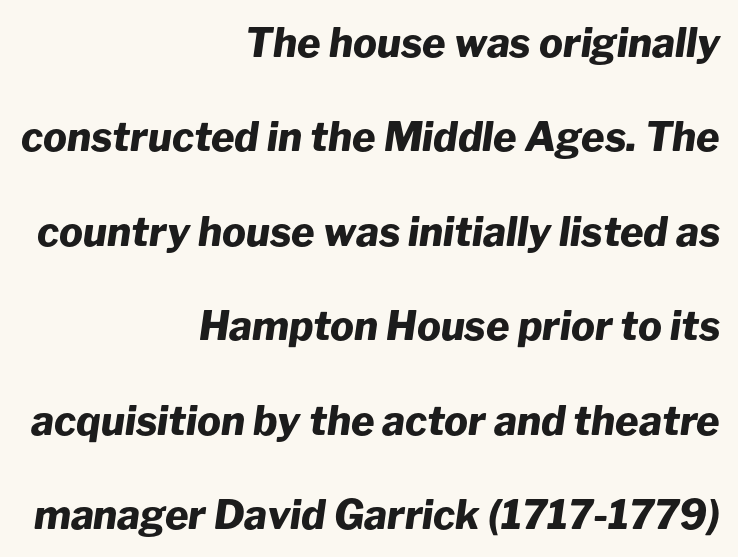
Thick stems and heavy bowls — unmistakably bold. Look at the tracking — it's just the regular setting, nothing added. The rendering anchors every line to the right-hand side. Clear beneath every line of the passage.
